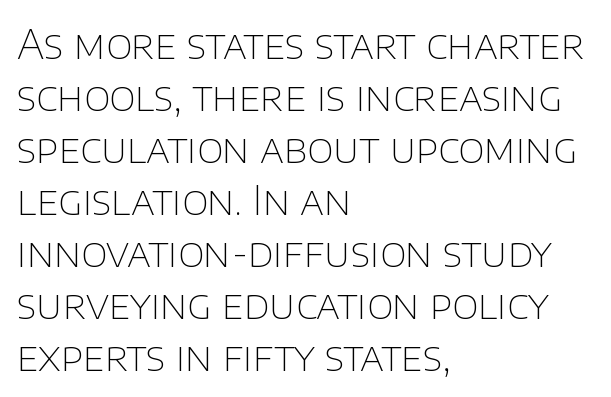
{"serif": "no", "italic": "no", "bold": "no", "weight": "thin", "width": "normal", "stroke_contrast": "low", "x_height": "large", "monospaced": "no", "underline": "no", "align": "left", "line_spacing": "normal", "line_spacing_ratio": 1.3, "letter_spacing": "normal", "letter_spacing_em": 0.0, "glyph_px": 40}
